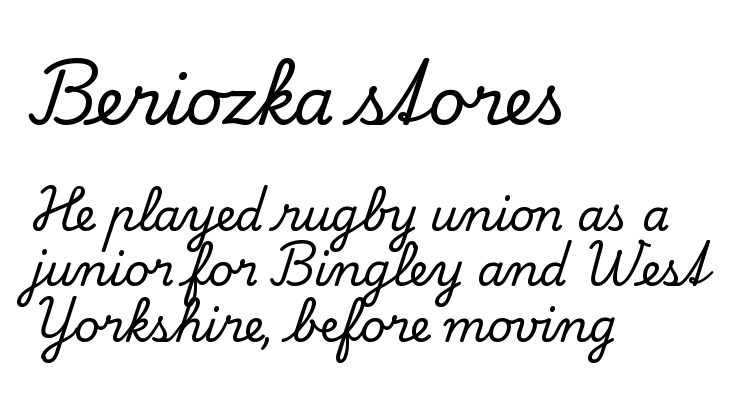
Think of a printed novel: that variable character pitch is what you see here. Character size in the leading block exceeds that of the trailing block. Each word holds together tightly as a unit, with standard inter-letter gaps. The strip under each line holds only bare page.
